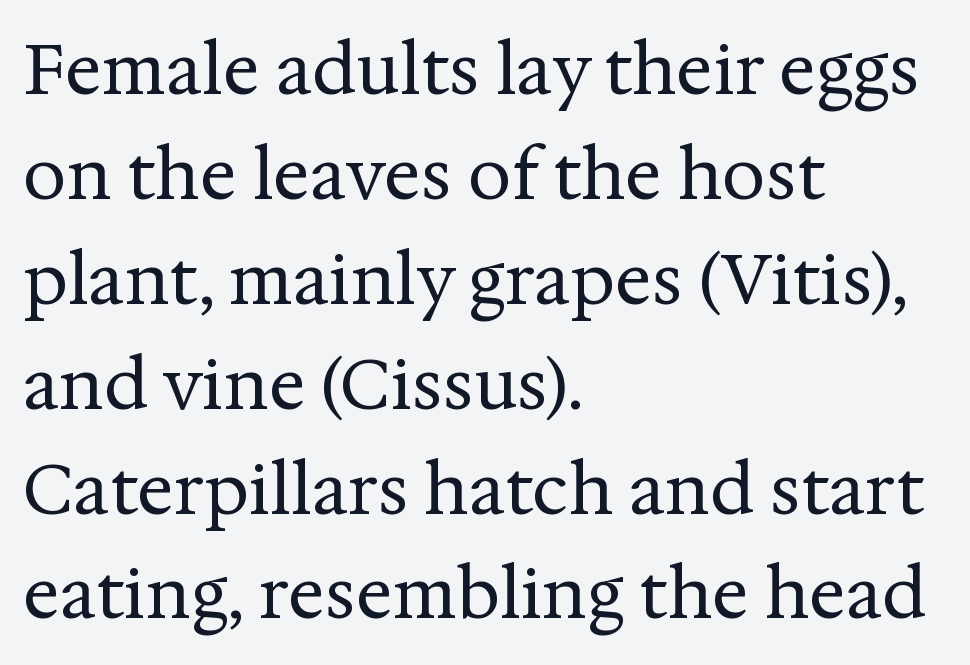
Q: Is the text bold? A: No.
Q: Is the text italic (slanted)? A: No, it is upright.
Q: Is the typeface a serif or a sans-serif typeface? A: Serif.
Q: Is the text underlined? A: No.
Q: How is the paragraph aligned? A: Left-aligned.
Q: Is the spacing between letters normal or unusually wide? A: Normal.
Q: Is the spacing between lines tight, normal or loose? A: Normal.
Q: Width (condensed, normal, or wide)? A: Normal.
Q: Stroke contrast? A: Medium.
Q: x-height? A: Medium.
Q: Monospaced? A: No.
